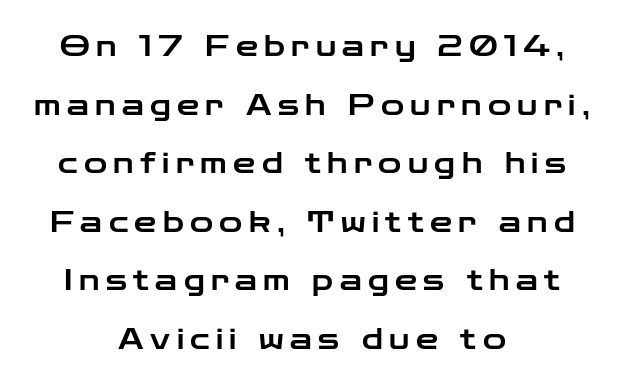
Q: Is the text italic (slanted)? A: No, it is upright.
Q: Is the typeface a serif or a sans-serif typeface? A: Sans-serif.
Q: Is the text underlined? A: No.
Q: How is the paragraph aligned? A: Centered.
Q: Is the spacing between letters normal or unusually wide? A: Unusually wide.
Q: Is the spacing between lines tight, normal or loose? A: Loose.
Q: Width (condensed, normal, or wide)? A: Wide.
Q: Stroke contrast? A: Low.
Q: x-height? A: Medium.
Q: Monospaced? A: No.
